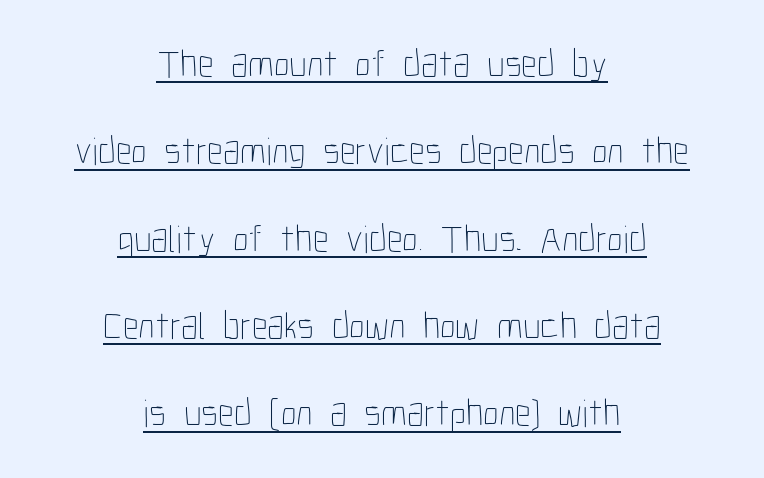
Q: Is the text bold? A: No.
Q: Is the text italic (slanted)? A: No, it is upright.
Q: Is the text underlined? A: Yes.
Q: How is the paragraph aligned? A: Centered.
Q: Is the spacing between letters normal or unusually wide? A: Normal.
Q: Is the spacing between lines tight, normal or loose? A: Loose.
Q: Width (condensed, normal, or wide)? A: Condensed.
Q: Stroke contrast? A: Low.
Q: x-height? A: Medium.
Q: Monospaced? A: No.
